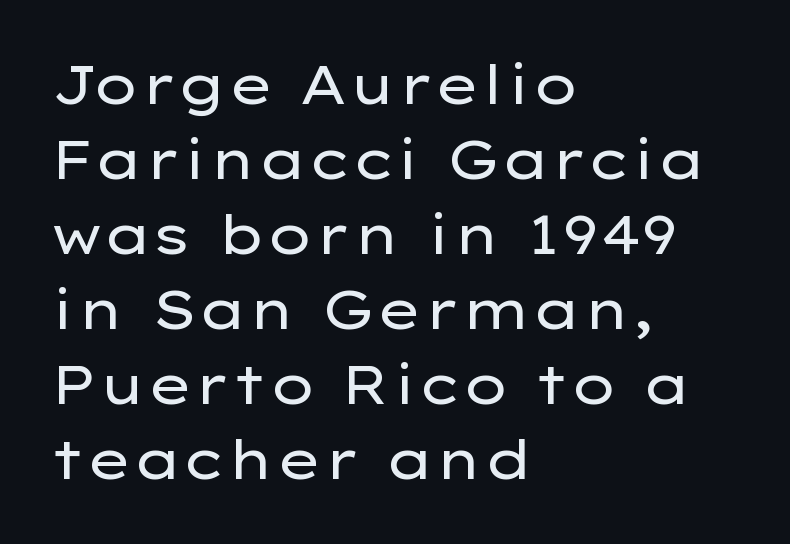
Q: Is the text bold? A: No.
Q: Is the text italic (slanted)? A: No, it is upright.
Q: Is the typeface a serif or a sans-serif typeface? A: Sans-serif.
Q: Is the text underlined? A: No.
Q: How is the paragraph aligned? A: Left-aligned.
Q: Is the spacing between letters normal or unusually wide? A: Normal.
Q: Is the spacing between lines tight, normal or loose? A: Normal.
Q: Width (condensed, normal, or wide)? A: Wide.
Q: Stroke contrast? A: Low.
Q: x-height? A: Medium.
Q: Monospaced? A: No.
